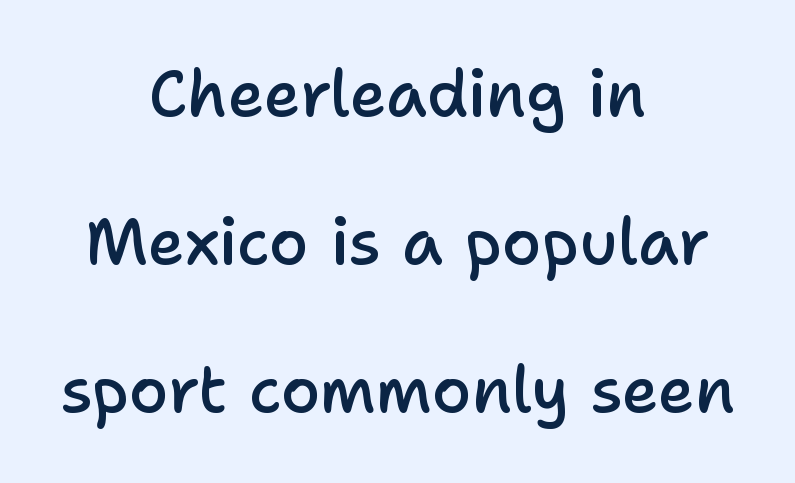
{"serif": "no", "italic": "no", "bold": "semi", "weight": "semibold", "width": "normal", "stroke_contrast": "low", "x_height": "medium", "monospaced": "no", "underline": "no", "align": "center", "line_spacing": "loose", "line_spacing_ratio": 2.31, "letter_spacing": "normal", "letter_spacing_em": 0.0, "glyph_px": 64}
